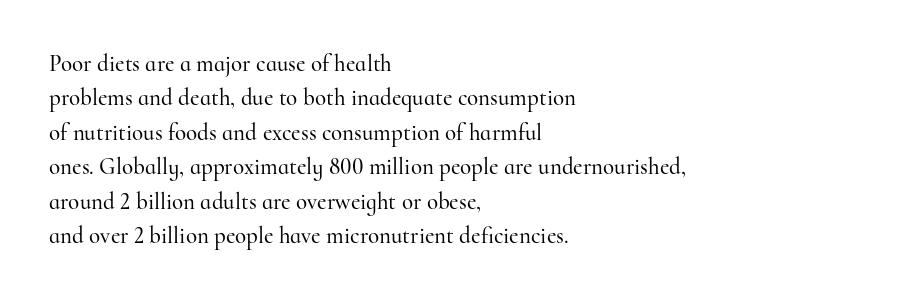
Q: Is the text italic (slanted)? A: No, it is upright.
Q: Is the text underlined? A: No.
Q: How is the paragraph aligned? A: Left-aligned.
Q: Is the spacing between letters normal or unusually wide? A: Normal.
Q: Is the spacing between lines tight, normal or loose? A: Normal.
